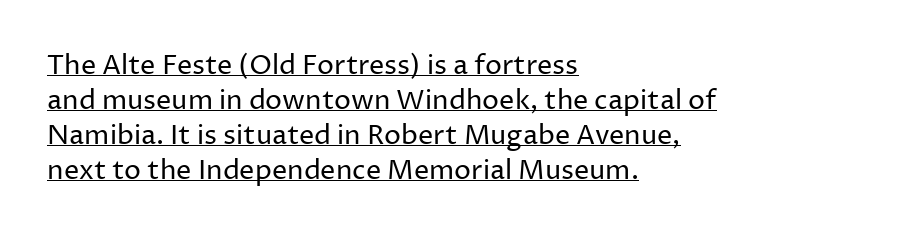
Teacher's note: observe the even left margin — that is flush-left alignment. Decoration check: the copy is underlined. The line-height multiplier appears to be the usual default. You could call the tracking neutral — neither tight nor loose. A light-to-regular cut is what we see here. A roman cut, with each character standing at attention.
